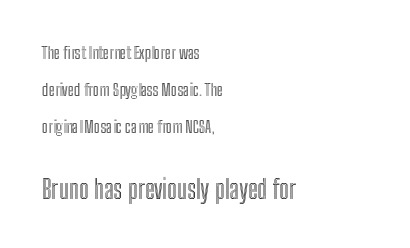
{"italic": "no", "underline": "no", "align": "left", "line_spacing": "loose", "line_spacing_ratio": 2.17, "letter_spacing": "normal", "letter_spacing_em": 0.0, "larger_block": "second", "size_ratio": 1.53, "glyph_px": 26}
